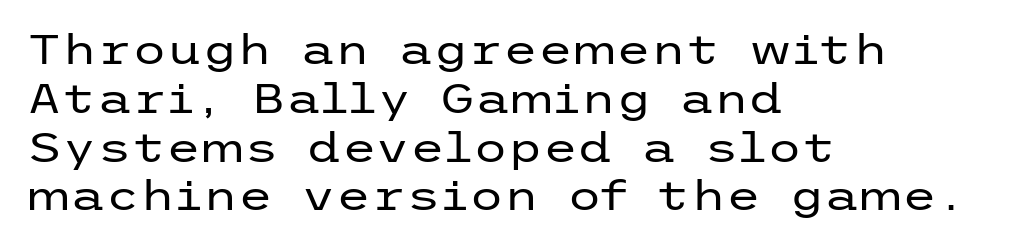
Q: Is the text bold? A: No.
Q: Is the text italic (slanted)? A: No, it is upright.
Q: Is the typeface a serif or a sans-serif typeface? A: Sans-serif.
Q: Is the text underlined? A: No.
Q: How is the paragraph aligned? A: Left-aligned.
Q: Is the spacing between letters normal or unusually wide? A: Normal.
Q: Width (condensed, normal, or wide)? A: Wide.
Q: Stroke contrast? A: Low.
Q: x-height? A: Medium.
